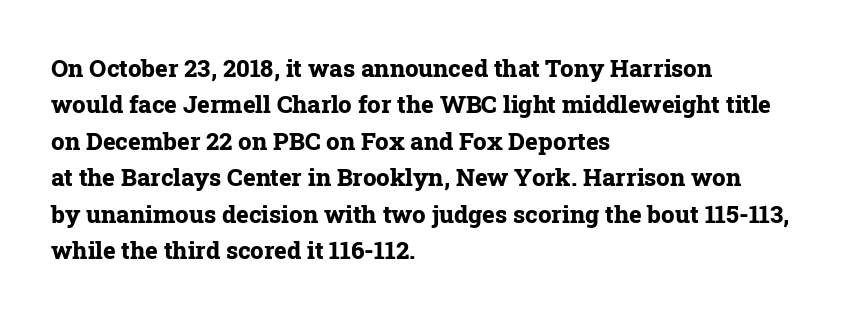
Q: Is the text bold? A: Yes.
Q: Is the text italic (slanted)? A: No, it is upright.
Q: Is the text underlined? A: No.
Q: How is the paragraph aligned? A: Left-aligned.
Q: Is the spacing between letters normal or unusually wide? A: Normal.
Q: Is the spacing between lines tight, normal or loose? A: Normal.
